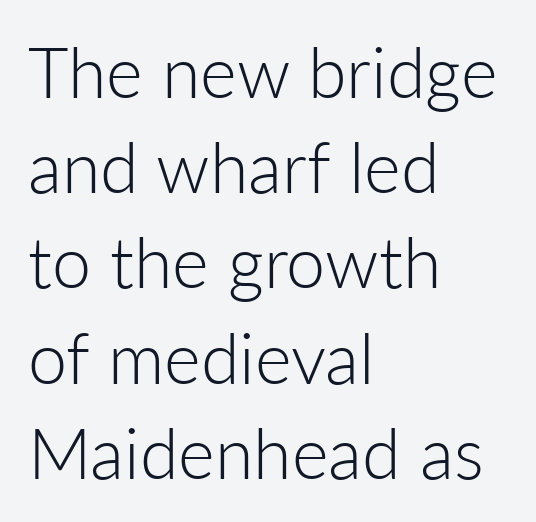
{"serif": "no", "italic": "no", "bold": "no", "weight": "light", "width": "normal", "stroke_contrast": "low", "x_height": "medium", "monospaced": "no", "underline": "no", "align": "left", "line_spacing": "normal", "line_spacing_ratio": 1.36, "letter_spacing": "normal", "letter_spacing_em": 0.0, "glyph_px": 70}
